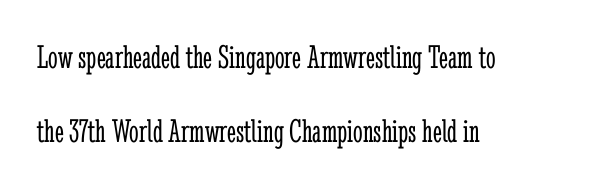
{"serif": "yes", "italic": "no", "bold": "no", "weight": "light", "width": "condensed", "stroke_contrast": "low", "x_height": "medium", "monospaced": "no", "underline": "no", "align": "left", "line_spacing": "loose", "line_spacing_ratio": 2.19, "letter_spacing": "normal", "letter_spacing_em": 0.0, "glyph_px": 34}
